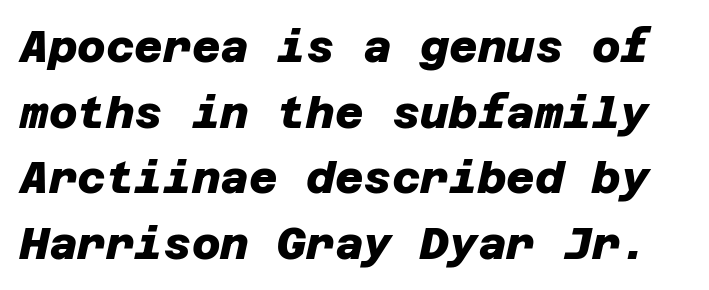
Q: Is the text bold? A: Yes.
Q: Is the typeface a serif or a sans-serif typeface? A: Sans-serif.
Q: Is the text underlined? A: No.
Q: Is the spacing between letters normal or unusually wide? A: Normal.
Q: Is the spacing between lines tight, normal or loose? A: Normal.
Q: Width (condensed, normal, or wide)? A: Normal.
Q: Stroke contrast? A: Low.
Q: x-height? A: Large.
